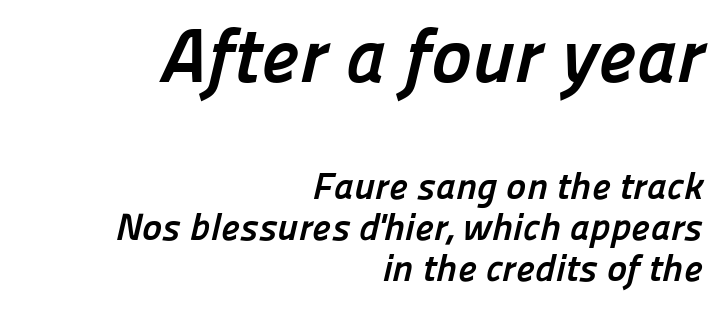
{"serif": "no", "bold": "yes", "weight": "semibold", "width": "normal", "stroke_contrast": "low", "x_height": "medium", "monospaced": "no", "underline": "no", "align": "right", "line_spacing": "tight", "line_spacing_ratio": 1.09, "letter_spacing": "normal", "letter_spacing_em": 0.0, "larger_block": "first", "size_ratio": 2.03, "glyph_px": 77}
